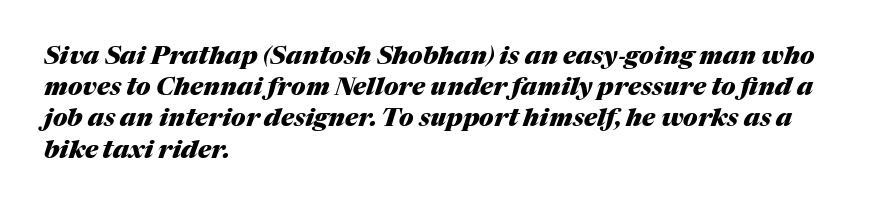
The image shows 25 px bold type, italic (leaning right); set left-aligned, normal line spacing (1.25x), normal letter spacing, not underlined.
